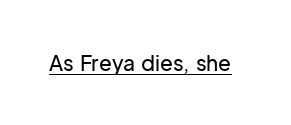
The image shows 21 px text type, upright; set normal letter spacing, underlined.
